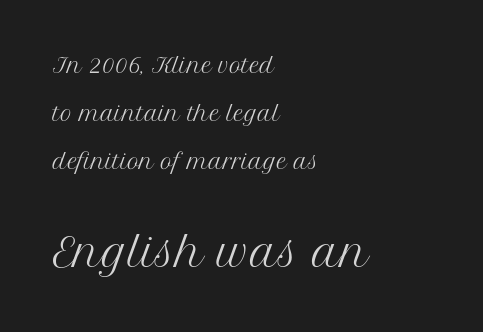
{"bold": "no", "weight": "regular", "width": "normal", "stroke_contrast": "medium", "x_height": "medium", "monospaced": "no", "underline": "no", "align": "left", "line_spacing": "loose", "line_spacing_ratio": 2.4, "letter_spacing": "normal", "letter_spacing_em": 0.0, "larger_block": "second", "size_ratio": 1.95, "glyph_px": 39}
